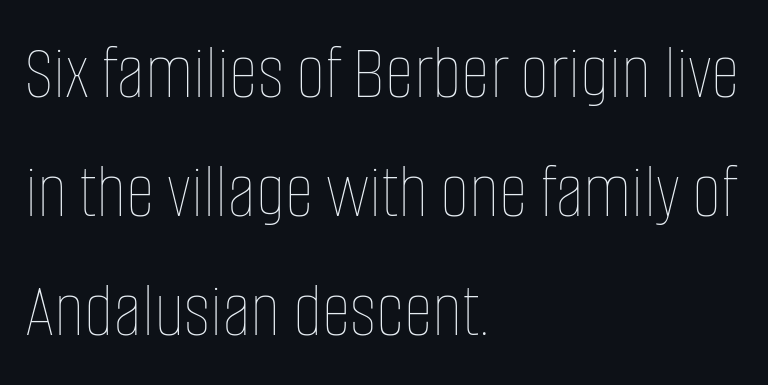
Q: Is the text bold? A: No.
Q: Is the text italic (slanted)? A: No, it is upright.
Q: Is the text underlined? A: No.
Q: How is the paragraph aligned? A: Left-aligned.
Q: Is the spacing between letters normal or unusually wide? A: Normal.
Q: Is the spacing between lines tight, normal or loose? A: Normal.
Q: Width (condensed, normal, or wide)? A: Condensed.
Q: Stroke contrast? A: Low.
Q: x-height? A: Large.
Q: Monospaced? A: No.
